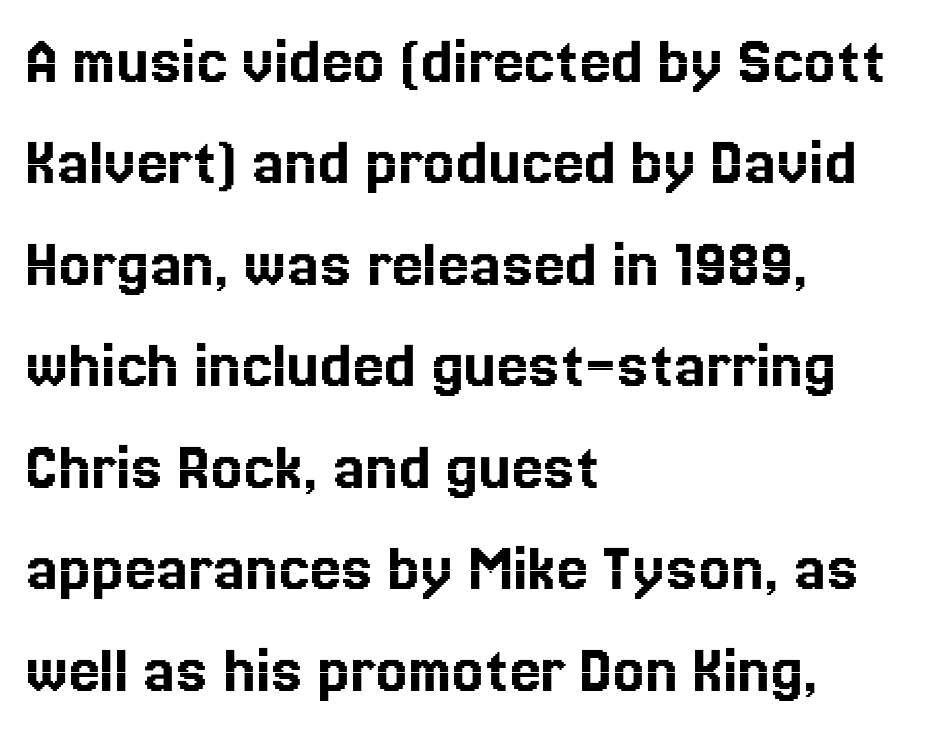
{"italic": "no", "width": "normal", "x_height": "medium", "monospaced": "no", "underline": "no", "align": "left", "line_spacing": "normal", "line_spacing_ratio": 1.45, "letter_spacing": "normal", "letter_spacing_em": 0.0, "glyph_px": 70}
